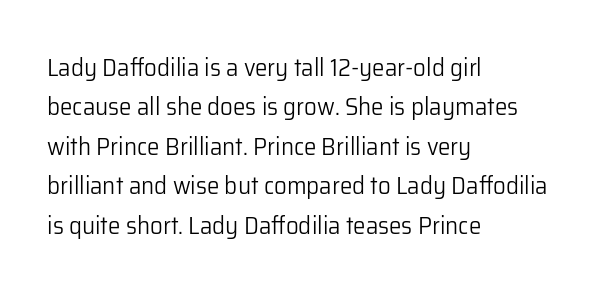
Q: Is the text bold? A: No.
Q: Is the text italic (slanted)? A: No, it is upright.
Q: Is the text underlined? A: No.
Q: How is the paragraph aligned? A: Left-aligned.
Q: Is the spacing between letters normal or unusually wide? A: Normal.
Q: Is the spacing between lines tight, normal or loose? A: Normal.
